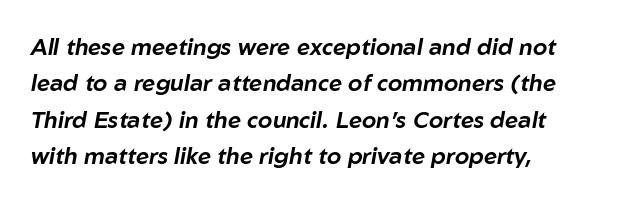
{"italic": "yes", "lean": "right", "slant_degrees": 10, "underline": "no", "align": "left", "line_spacing": "normal", "line_spacing_ratio": 1.58, "letter_spacing": "normal", "letter_spacing_em": 0.0, "glyph_px": 23}
